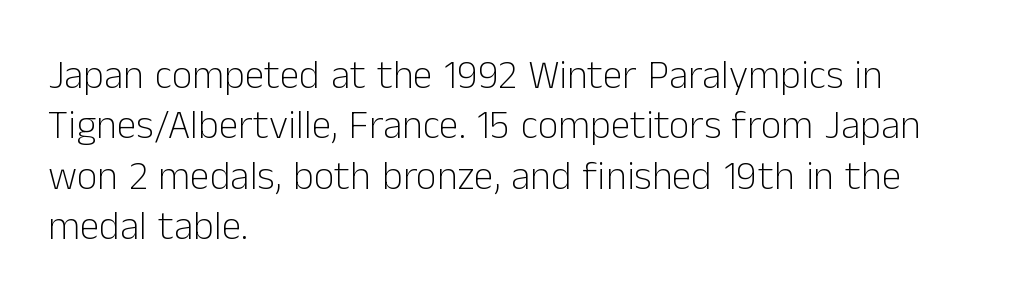
Casual observation: everything's shoved over to the left. Each letter's strokes conclude bluntly, with no projecting serifs. This sample has the flowing, uneven cadence of proportional lettering. Regular leading. Default kerning and tracking; the words read as compact shapes. If you drew a line through each stem, it would be perfectly vertical.
